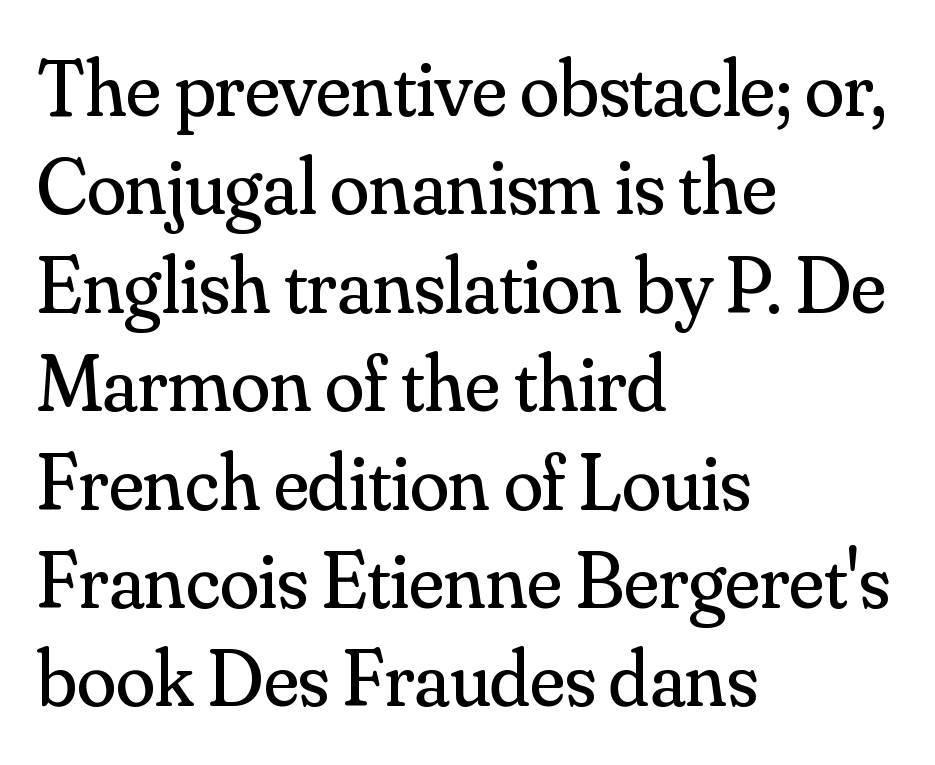
Q: Is the text bold? A: No.
Q: Is the text italic (slanted)? A: No, it is upright.
Q: Is the typeface a serif or a sans-serif typeface? A: Serif.
Q: Is the text underlined? A: No.
Q: How is the paragraph aligned? A: Left-aligned.
Q: Is the spacing between letters normal or unusually wide? A: Normal.
Q: Width (condensed, normal, or wide)? A: Normal.
Q: Stroke contrast? A: Medium.
Q: x-height? A: Small.
Q: Monospaced? A: No.
